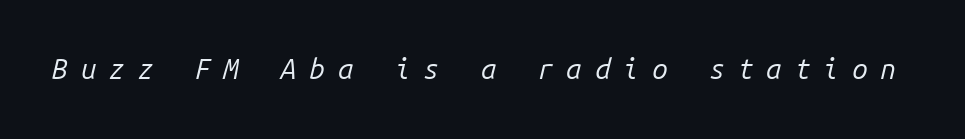
Q: Is the text bold? A: No.
Q: Is the text italic (slanted)? A: Yes, it leans right by about 14 degrees.
Q: Is the text underlined? A: No.
Q: Is the spacing between letters normal or unusually wide? A: Unusually wide.
Q: Width (condensed, normal, or wide)? A: Normal.
Q: Stroke contrast? A: Low.
Q: x-height? A: Medium.
Q: Monospaced? A: Yes.
